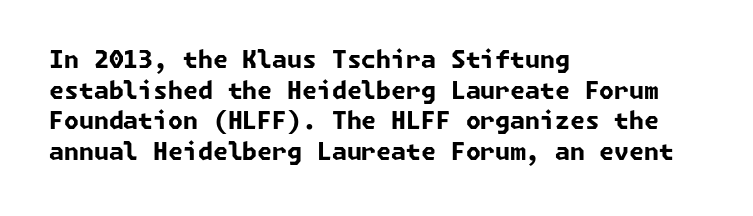
Line starts are locked; line ends wander. Underlining? Definitely not there. Is there much room between lines? A standard amount, neither cramped nor airy. You'd pick this weight for a headline — it's a proper bold.
